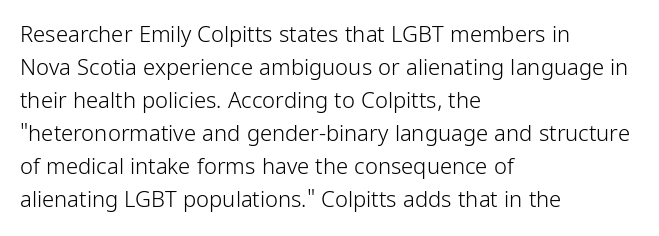
{"italic": "no", "bold": "no", "underline": "no", "align": "left", "line_spacing": "normal", "line_spacing_ratio": 1.5, "letter_spacing": "normal", "letter_spacing_em": 0.0, "glyph_px": 22}
